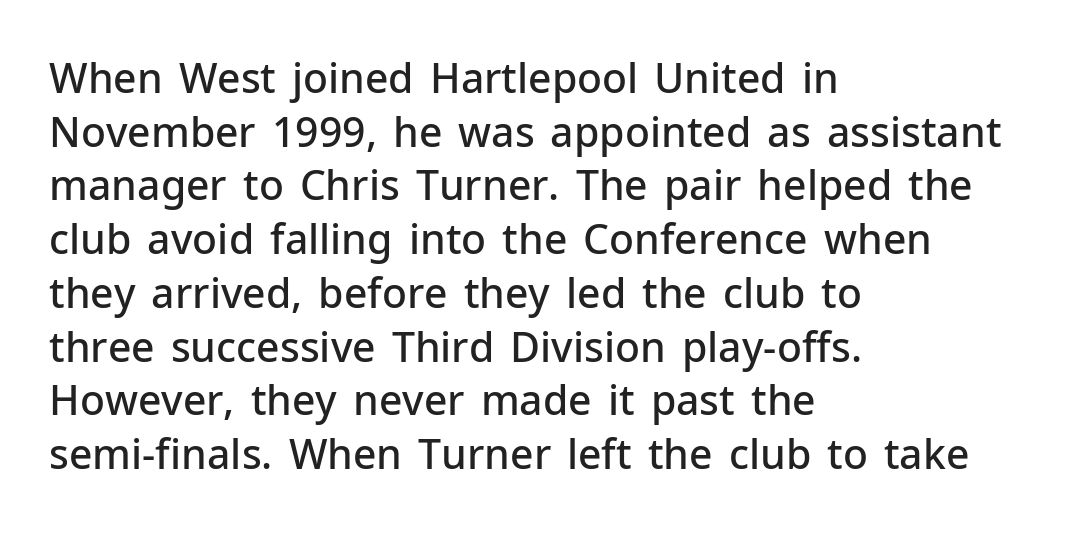
The lines in this sample share a left origin and differ only in where they stop. Spacing verdict: proportional, widths tailored to each character. On the weight axis this lands at semibold, roughly 600. The area under the type is left untouched. The type is set solid horizontally, with unmodified tracking. Ascenders rise straight up at ninety degrees.
